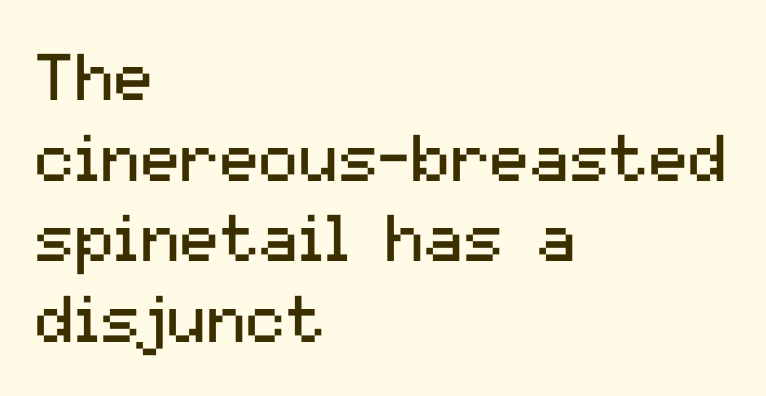
Q: Is the text bold? A: No.
Q: Is the text italic (slanted)? A: No, it is upright.
Q: Is the typeface a serif or a sans-serif typeface? A: Sans-serif.
Q: Is the text underlined? A: No.
Q: How is the paragraph aligned? A: Left-aligned.
Q: Is the spacing between letters normal or unusually wide? A: Normal.
Q: Width (condensed, normal, or wide)? A: Normal.
Q: Stroke contrast? A: Medium.
Q: x-height? A: Medium.
Q: Monospaced? A: No.
